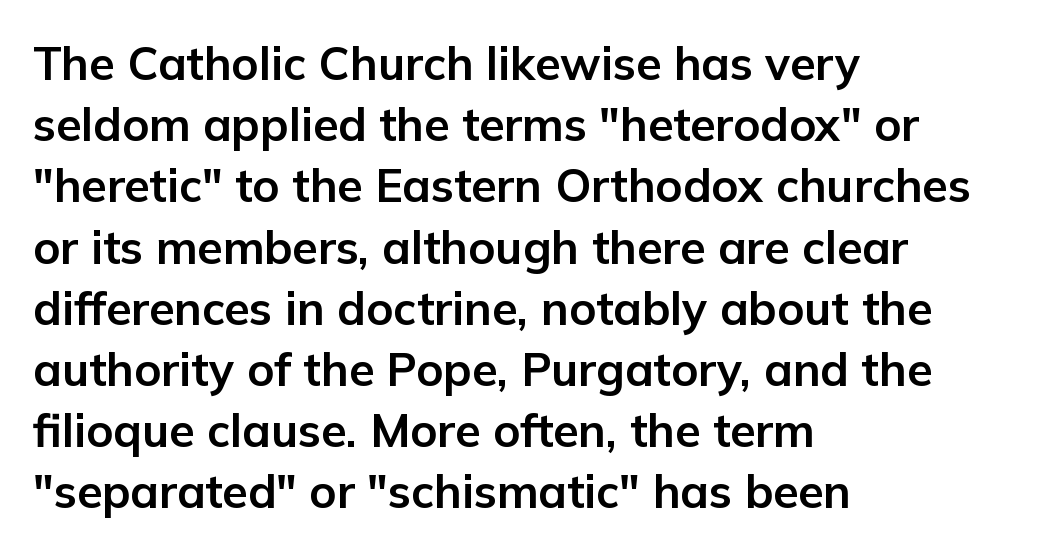
{"serif": "no", "italic": "no", "bold": "yes", "weight": "bold", "width": "normal", "stroke_contrast": "low", "x_height": "medium", "monospaced": "no", "underline": "no", "align": "left", "line_spacing": "normal", "line_spacing_ratio": 1.33, "letter_spacing": "normal", "letter_spacing_em": 0.0, "glyph_px": 46}
